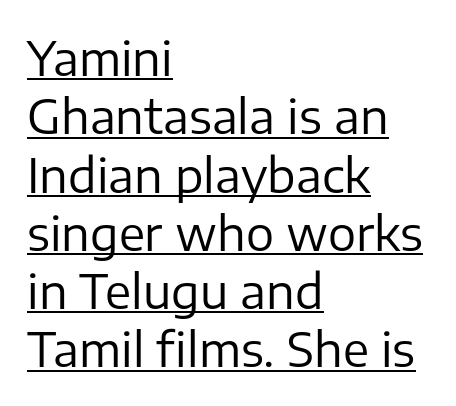
Vertical stems look standard width or narrower in stroke. Students, note that the glyphs here touch the page at normal intervals. Each line starts at the same left margin while the right side varies. Do the characters align in a grid? No, the font is proportional.
